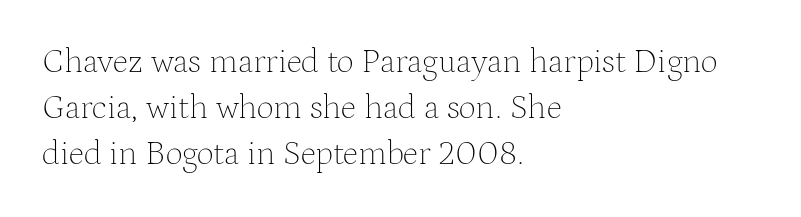
The designer went with a serif here, giving each stem small feet. Is this a fixed-width face? No — the glyphs have proportional, varying widths. Casual observation: everything's shoved over to the left. This rendering leaves character spacing at its baseline value. Descenders are the only things crossing below the line.
